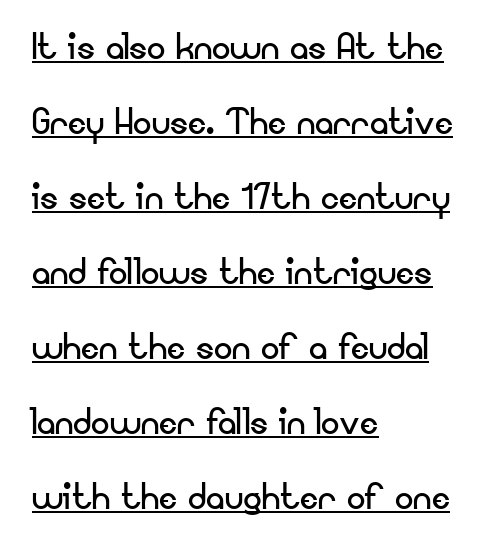
The image shows 46 px regular-weight sans-serif type, upright; set left-aligned, normal line spacing (1.63x), normal letter spacing, underlined; low stroke contrast and a small x-height.
